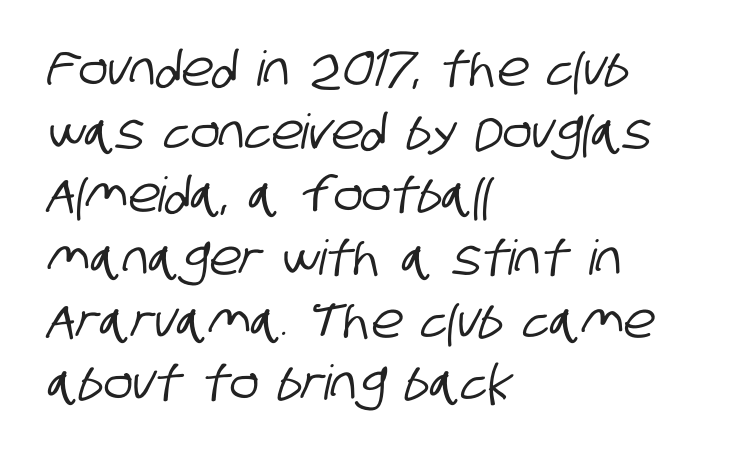
The image shows 48 px condensed sans-serif type; set left-aligned, normal line spacing (1.31x), normal letter spacing, not underlined; low stroke contrast and a large x-height.
